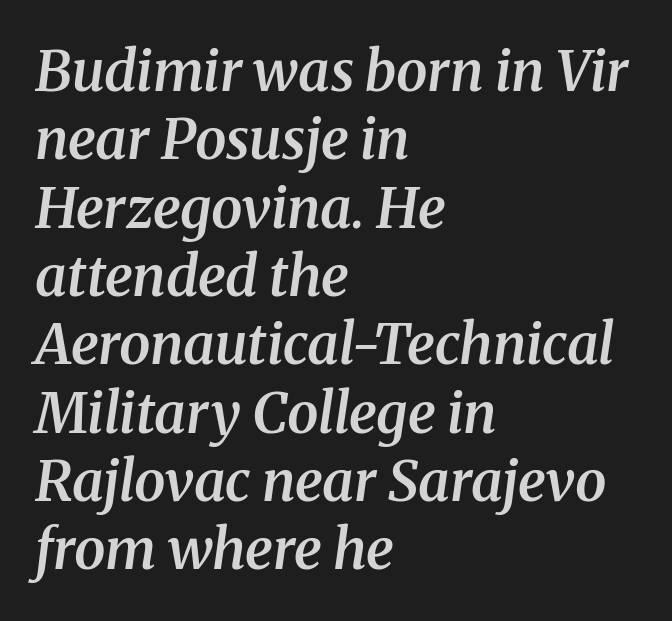
The rendering anchors every line to the left-hand side. The foot of each line stays bare and open. Does the type have serifs? Yes, each stem ends in a small foot. It's the slanting kind of type. Each letter keeps its own natural width here, so spacing adapts to shape. What stands out about the letter spacing? Nothing — it is the standard amount.
